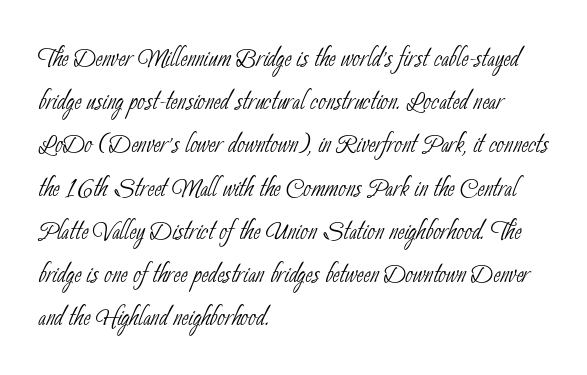
The image shows 34 px thin, condensed sans-serif type; set left-aligned, normal line spacing (1.27x), normal letter spacing, not underlined; low stroke contrast and a small x-height.
